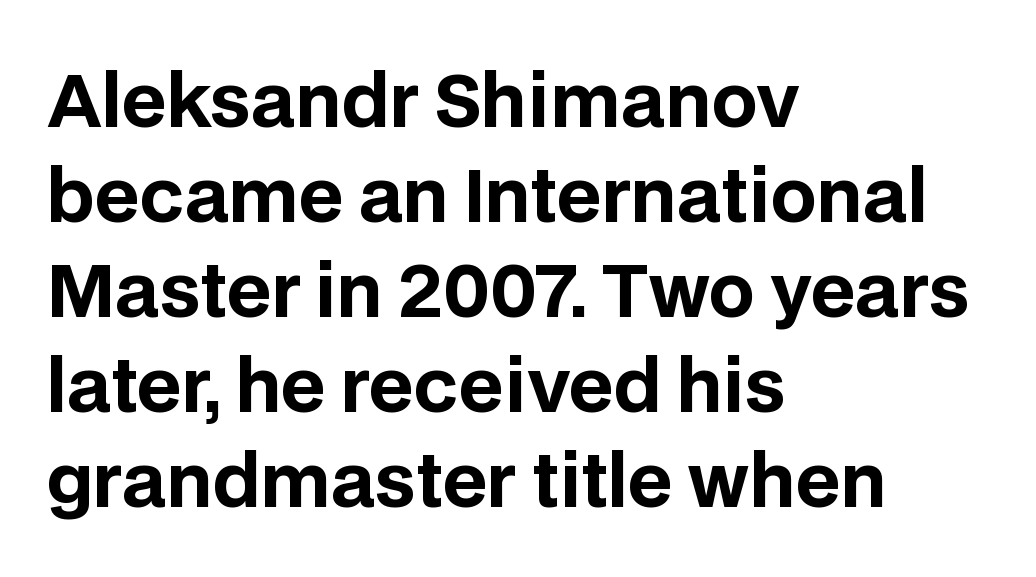
Baseline-to-baseline distance is the conventional proportion of letter height. Type without underlining. I'd describe the lettering as bold — thick and assertive. Upright lettering throughout.
